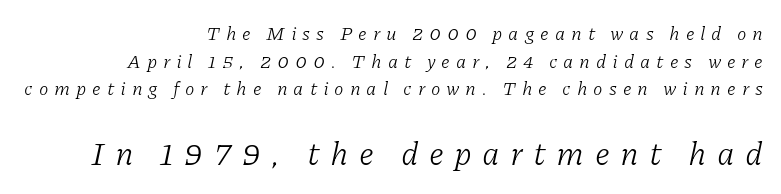
The image shows 33 px light serif type, italic (leaning right); set right-aligned, normal line spacing (1.46x), unusually wide letter spacing (+0.31 em), not underlined; the second (bottom) block is 1.74x larger; low stroke contrast and a medium x-height.
